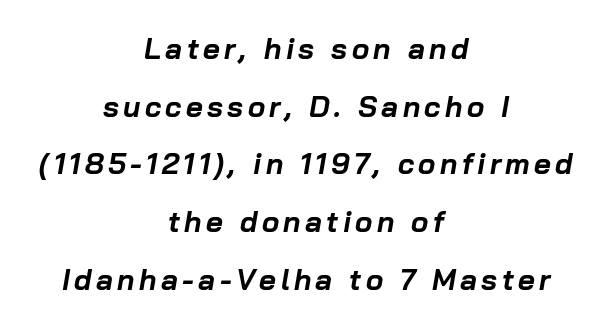
{"italic": "yes", "lean": "right", "slant_degrees": 10, "bold": "yes", "weight": "bold", "width": "normal", "stroke_contrast": "low", "x_height": "medium", "monospaced": "no", "underline": "no", "align": "center", "line_spacing": "loose", "line_spacing_ratio": 1.99, "glyph_px": 29}
